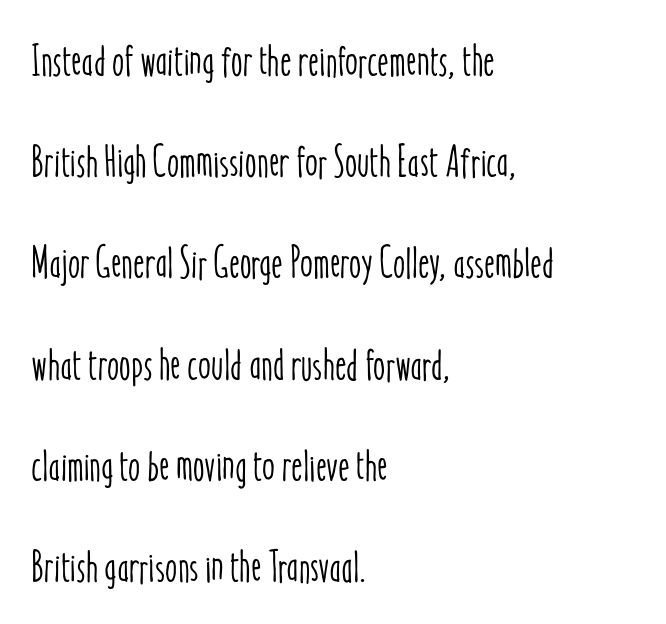
This sample has the flowing, uneven cadence of proportional lettering. This sample uses an upright cut, with every glyph sitting square on the baseline. Does the copy run flush right? No — it runs flush left. Here the glyphs are tracked normally, forming tight word shapes. Anything drawn beneath the words? Only blank space. Vertical spacing — loose.
